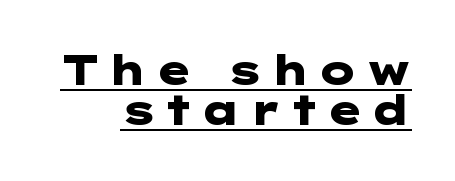
The image shows 41 px heavy, wide sans-serif type, upright; set right-aligned, tight line spacing (0.98x), underlined; low stroke contrast and a medium x-height.
